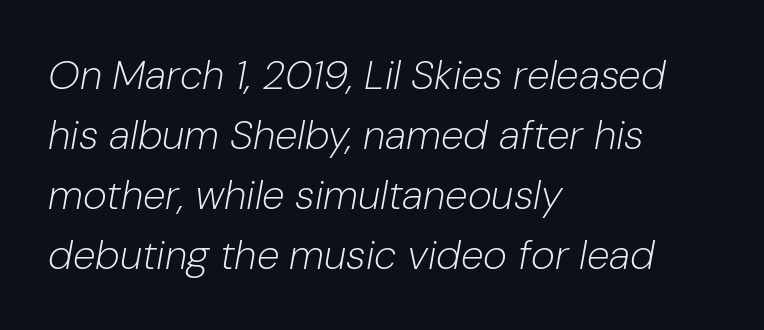
{"italic": "yes", "lean": "right", "slant_degrees": 10, "bold": "no", "weight": "light", "width": "normal", "stroke_contrast": "low", "x_height": "medium", "monospaced": "no", "underline": "no", "align": "left", "line_spacing": "normal", "line_spacing_ratio": 1.46, "letter_spacing": "normal", "letter_spacing_em": 0.0, "glyph_px": 41}
